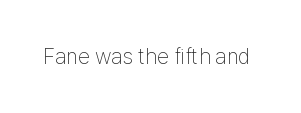
{"italic": "no", "bold": "no", "underline": "no", "letter_spacing": "normal", "letter_spacing_em": 0.0, "glyph_px": 22}
